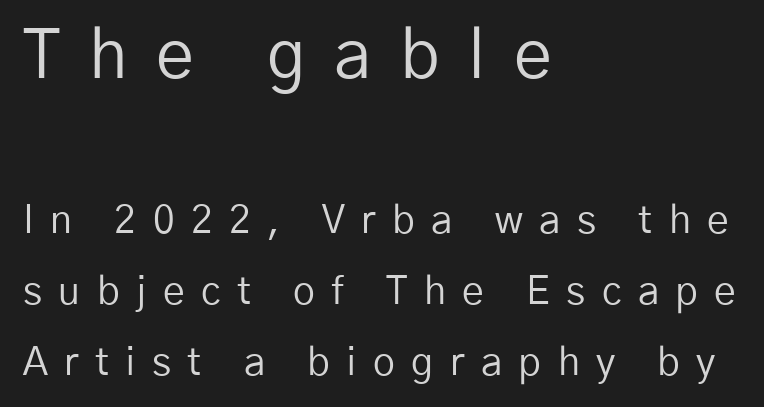
Note: larger setting up top, smaller setting below. No word sits above an underline. Nope, no serifs anywhere on these letters. Notice how the stems are strictly vertical — no italics here. Honestly, the letter spacing is so wide it's the main thing you notice. The font sits on the lighter half of the weight spectrum, regular included.
